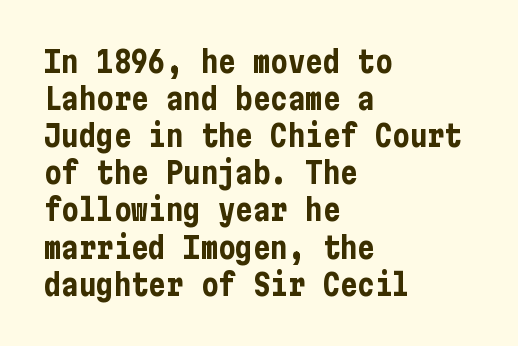
The image shows 29 px bold, condensed sans-serif type, upright; set left-aligned, normal line spacing (1.28x), normal letter spacing, not underlined; low stroke contrast and a medium x-height.
